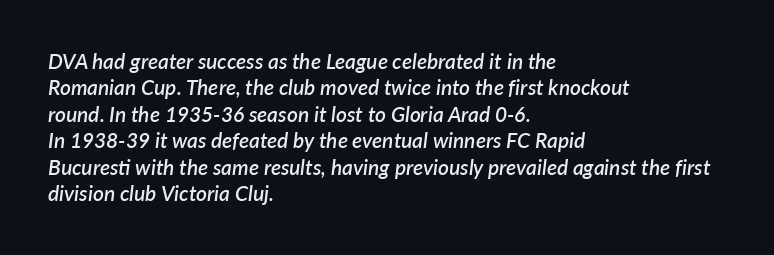
Q: Is the text bold? A: Semi-bold.
Q: Is the text italic (slanted)? A: Yes, it leans right by about 7 degrees.
Q: Is the text underlined? A: No.
Q: How is the paragraph aligned? A: Left-aligned.
Q: Is the spacing between letters normal or unusually wide? A: Normal.
Q: Is the spacing between lines tight, normal or loose? A: Normal.
